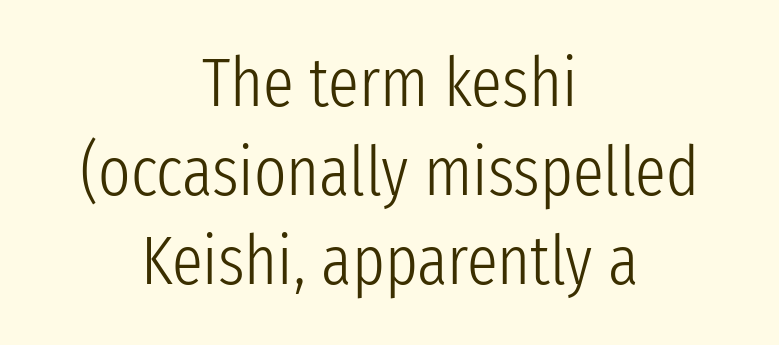
The image shows 69 px light, condensed sans-serif type, upright; set centered, normal line spacing (1.29x), normal letter spacing, not underlined; low stroke contrast and a medium x-height.
